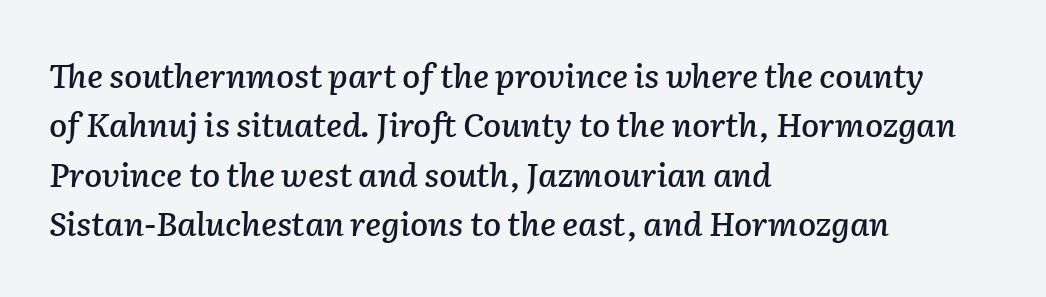
These lines keep a tight, regular rhythm from letter to letter. The text block is weighted toward the left margin, trailing off unevenly rightward. The rendering applies a slant to the glyphs. A typesetter would call this proportional, since set widths differ per character.
